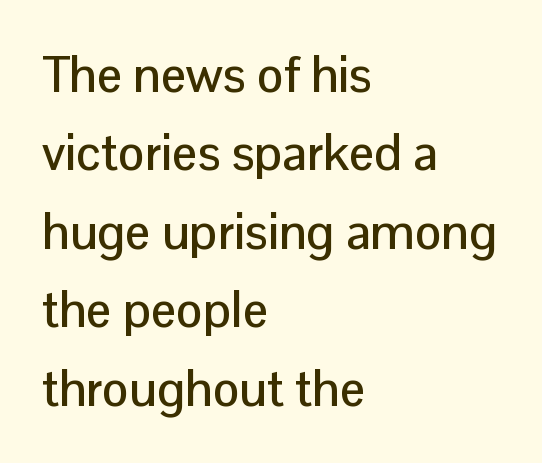
The image shows 50 px sans-serif type, upright; set left-aligned, normal line spacing (1.57x), normal letter spacing, not underlined; low stroke contrast and a medium x-height.
